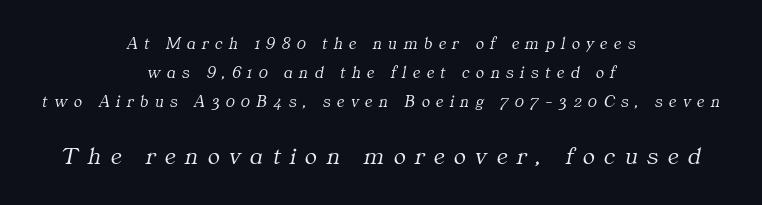
The image shows 25 px text type, italic (leaning right); set centered, line spacing 1.71x, unusually wide letter spacing (+0.38 em), not underlined; the second (bottom) block is 1.47x larger.
